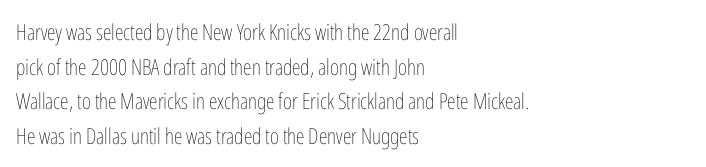
Q: Is the text bold? A: No.
Q: Is the text italic (slanted)? A: No, it is upright.
Q: Is the text underlined? A: No.
Q: How is the paragraph aligned? A: Left-aligned.
Q: Is the spacing between letters normal or unusually wide? A: Normal.
Q: Is the spacing between lines tight, normal or loose? A: Normal.
